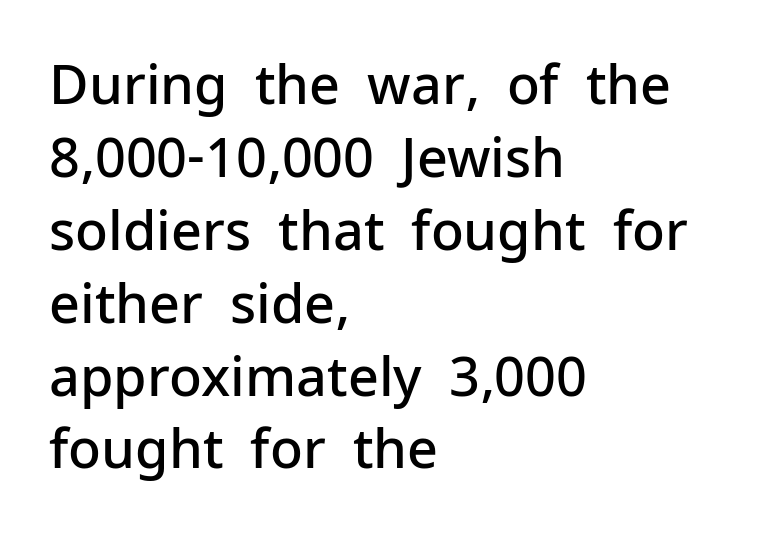
The image shows 54 px semibold sans-serif type, upright; set left-aligned, normal line spacing (1.35x), normal letter spacing, not underlined; low stroke contrast and a medium x-height.
